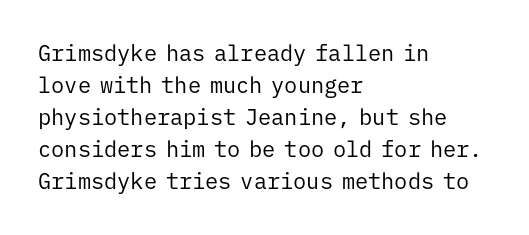
Q: Is the text bold? A: No.
Q: Is the text italic (slanted)? A: No, it is upright.
Q: Is the text underlined? A: No.
Q: How is the paragraph aligned? A: Left-aligned.
Q: Is the spacing between letters normal or unusually wide? A: Normal.
Q: Is the spacing between lines tight, normal or loose? A: Normal.
